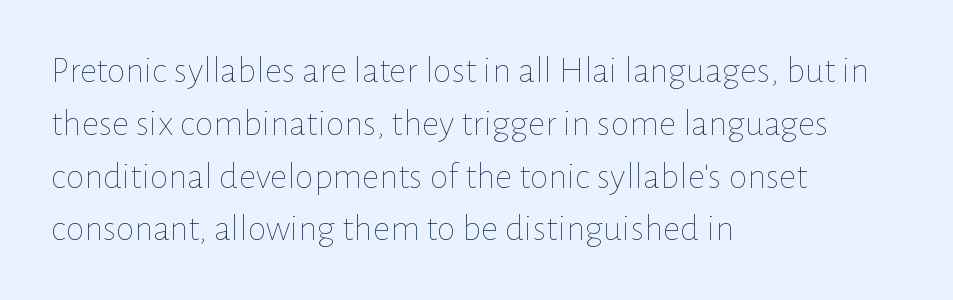
{"italic": "no", "bold": "no", "weight": "thin", "width": "normal", "stroke_contrast": "low", "x_height": "medium", "monospaced": "no", "underline": "no", "align": "left", "line_spacing": "normal", "line_spacing_ratio": 1.39, "letter_spacing": "normal", "letter_spacing_em": 0.0, "glyph_px": 38}
